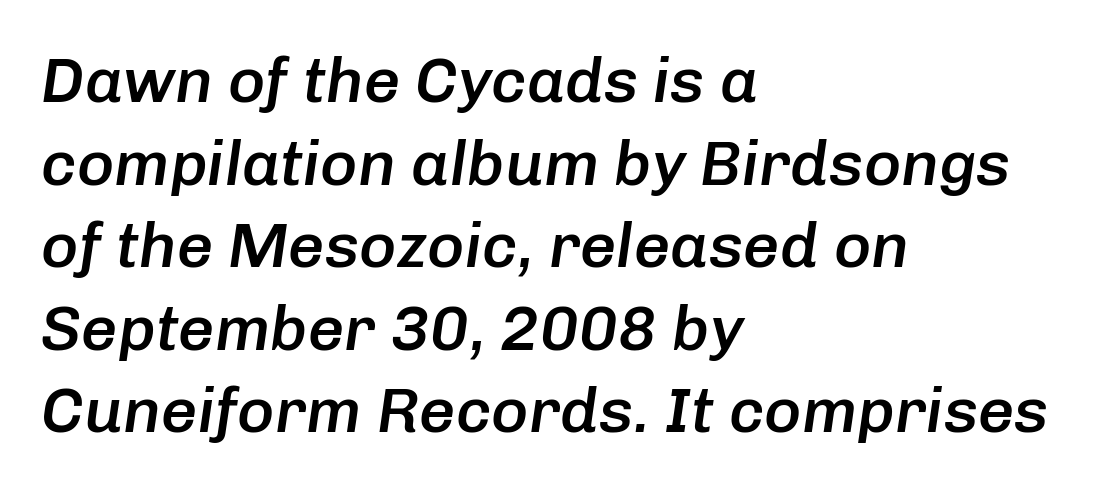
{"italic": "yes", "lean": "right", "slant_degrees": 8, "bold": "semi", "weight": "semibold", "width": "normal", "stroke_contrast": "low", "x_height": "medium", "monospaced": "no", "underline": "no", "align": "left", "line_spacing": "normal", "line_spacing_ratio": 1.29, "letter_spacing": "normal", "letter_spacing_em": 0.0, "glyph_px": 64}
